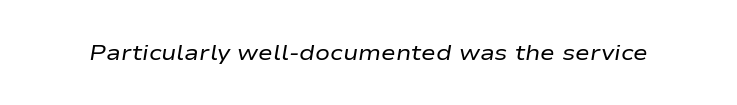
Unmarked baselines from the first word to the last. The font sits on the lighter half of the weight spectrum, regular included. Characters are canted at an angle relative to the baseline's perpendicular. Caption: standard tracking, unaltered.
